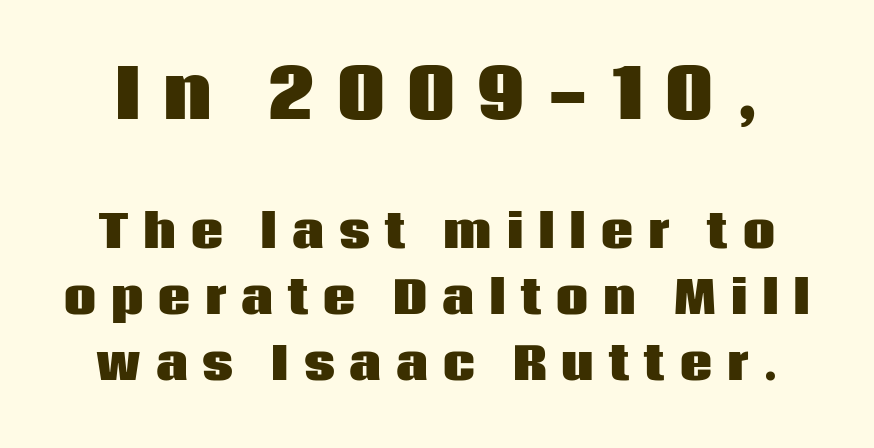
{"serif": "no", "italic": "no", "bold": "yes", "weight": "heavy", "width": "normal", "stroke_contrast": "low", "x_height": "large", "monospaced": "no", "underline": "no", "line_spacing": "normal", "line_spacing_ratio": 1.47, "letter_spacing": "wide", "letter_spacing_em": 0.33, "larger_block": "first", "size_ratio": 1.49, "glyph_px": 67}
